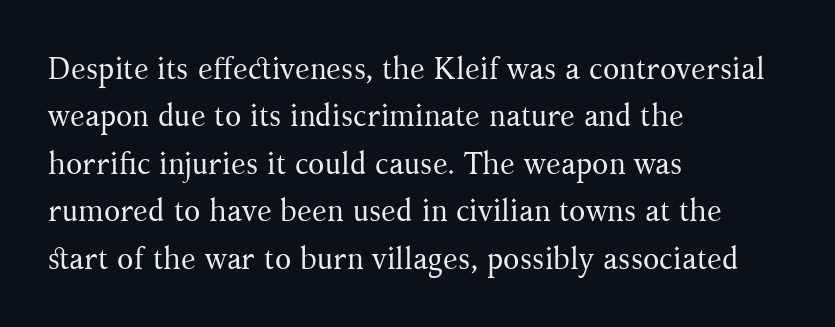
Q: Is the text bold? A: No.
Q: Is the text italic (slanted)? A: No, it is upright.
Q: Is the typeface a serif or a sans-serif typeface? A: Serif.
Q: Is the text underlined? A: No.
Q: How is the paragraph aligned? A: Left-aligned.
Q: Is the spacing between letters normal or unusually wide? A: Normal.
Q: Is the spacing between lines tight, normal or loose? A: Normal.
Q: Width (condensed, normal, or wide)? A: Normal.
Q: Stroke contrast? A: Medium.
Q: x-height? A: Medium.
Q: Monospaced? A: No.
